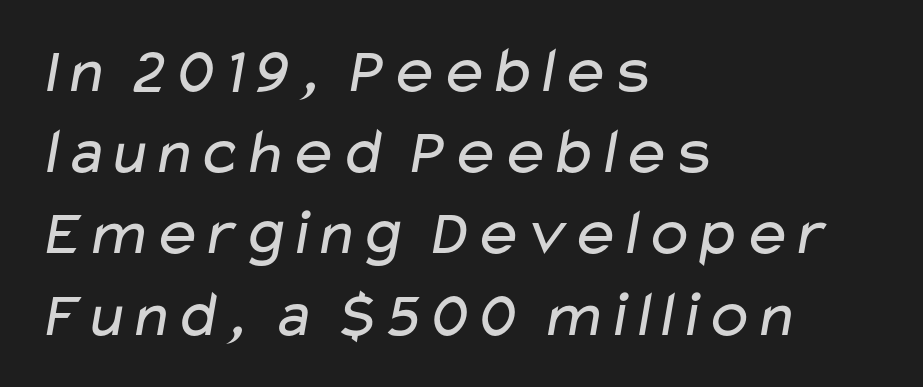
Underlining? Definitely not there. In terms of letterform style, serifs are entirely absent. Left-aligned paragraph, ragged on the right. Proportional: the letters do not fall into vertical columns. Here the glyphs are tracked normally, forming tight word shapes. Is the stroke heavy? The answer is a plain regular-or-lighter.
